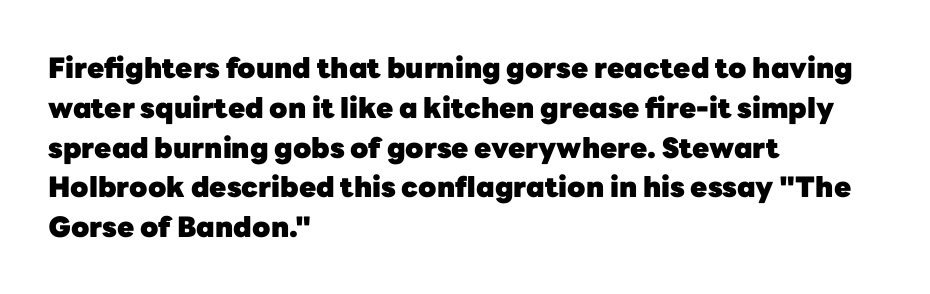
Q: Is the text bold? A: Yes.
Q: Is the text italic (slanted)? A: No, it is upright.
Q: Is the typeface a serif or a sans-serif typeface? A: Sans-serif.
Q: Is the text underlined? A: No.
Q: How is the paragraph aligned? A: Left-aligned.
Q: Is the spacing between letters normal or unusually wide? A: Normal.
Q: Is the spacing between lines tight, normal or loose? A: Normal.
Q: Width (condensed, normal, or wide)? A: Normal.
Q: Stroke contrast? A: Low.
Q: x-height? A: Medium.
Q: Monospaced? A: No.
